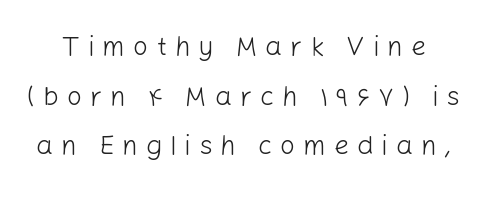
A typesetter would mark this as roman, not italic. Does extra space separate the letters? Yes, quite a lot of it. Is this a heavy cut? Hardly; it is regular or lighter. Just letters on the line, the space beneath them empty.
